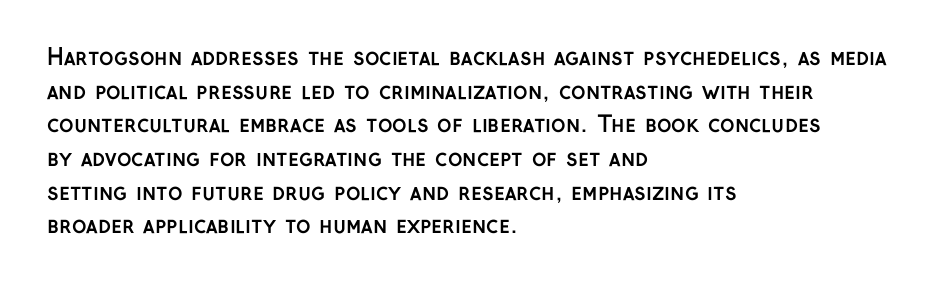
The image shows 22 px bold type, upright; set left-aligned, normal line spacing (1.53x), normal letter spacing, not underlined.
